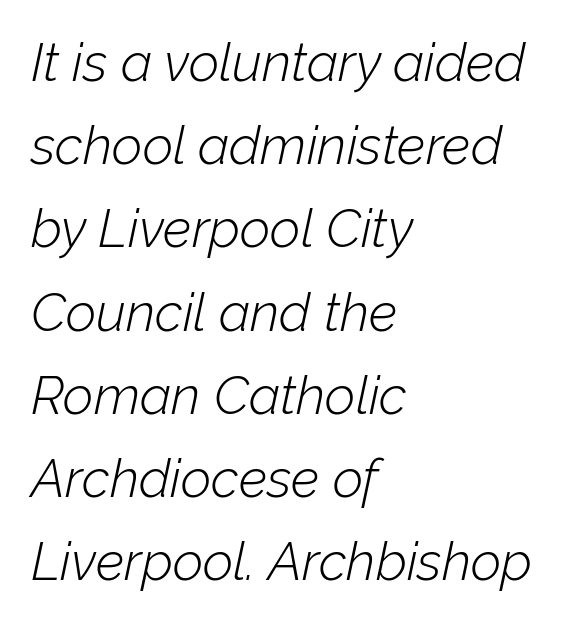
{"italic": "yes", "lean": "right", "slant_degrees": 12, "bold": "no", "weight": "light", "width": "normal", "stroke_contrast": "low", "x_height": "medium", "monospaced": "no", "underline": "no", "align": "left", "line_spacing": "normal", "line_spacing_ratio": 1.57, "letter_spacing": "normal", "letter_spacing_em": 0.0, "glyph_px": 53}
